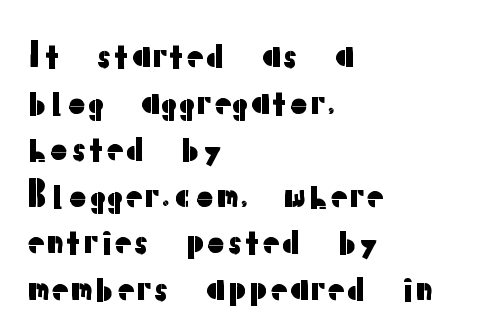
Horizontal alignment here is leftward, the default for most running prose. Interline gaps are of average width in this sample. Italic: no, the glyphs are upright roman. The typeface chosen for these lines omits serifs. Here the designer chose a conventional face with non-uniform glyph widths.
